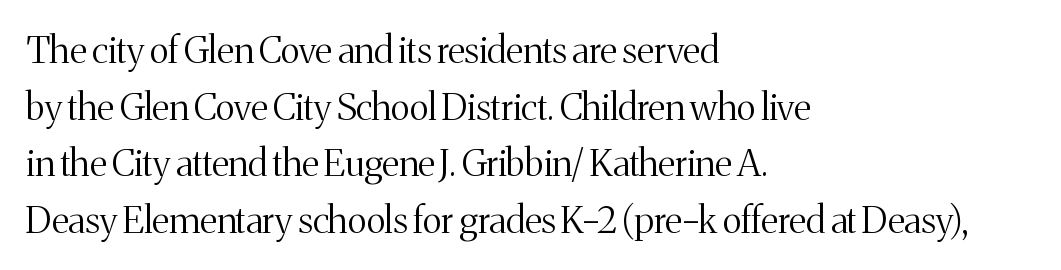
The image shows 37 px light serif type, upright; set left-aligned, normal line spacing (1.53x), normal letter spacing, not underlined; medium stroke contrast and a medium x-height.
